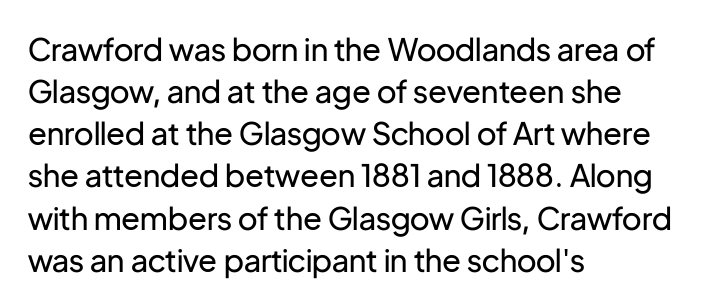
Q: Is the text bold? A: No.
Q: Is the text italic (slanted)? A: No, it is upright.
Q: Is the typeface a serif or a sans-serif typeface? A: Sans-serif.
Q: Is the text underlined? A: No.
Q: How is the paragraph aligned? A: Left-aligned.
Q: Is the spacing between letters normal or unusually wide? A: Normal.
Q: Is the spacing between lines tight, normal or loose? A: Normal.
Q: Width (condensed, normal, or wide)? A: Normal.
Q: Stroke contrast? A: Low.
Q: x-height? A: Medium.
Q: Monospaced? A: No.
